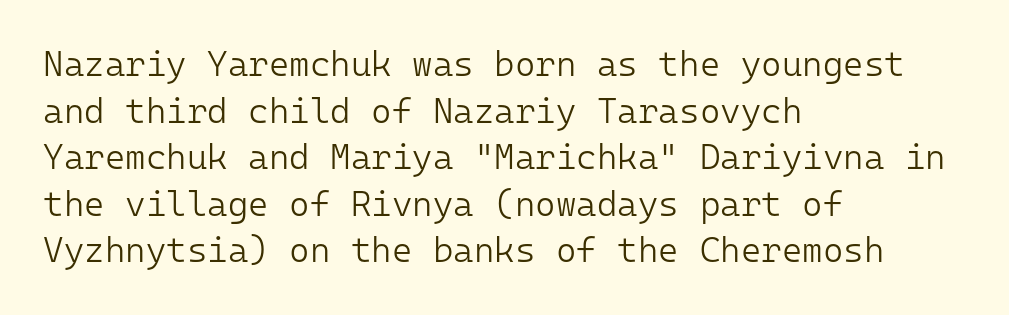
Nothing sits at the stroke ends, so this counts as sans-serif. Leading: standard. Any mark beneath the type? The region is blank. Is this a fixed-width face? Yes — each glyph sits in an identical cell.
